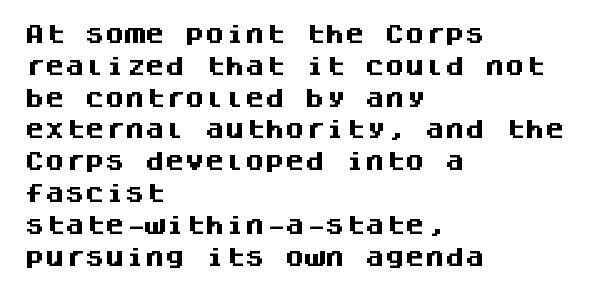
The image shows 20 px bold type, upright; set left-aligned, normal line spacing (1.59x), normal letter spacing, not underlined.
